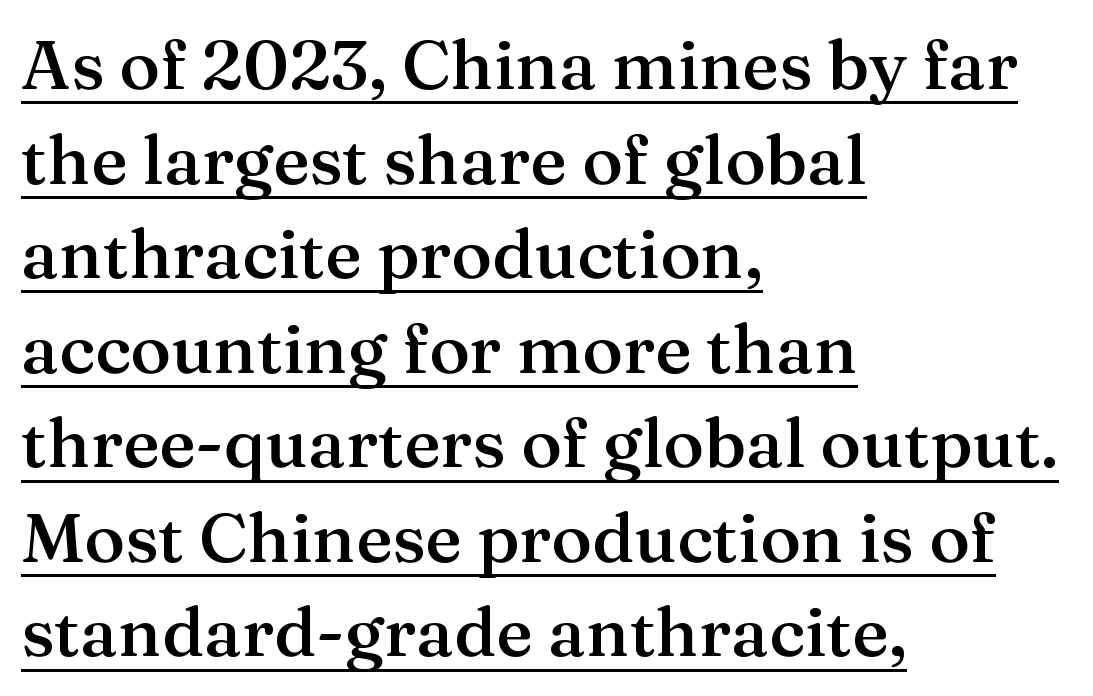
The compositor pushed each line to the left boundary. The axis of the letterforms is exactly vertical. Letter spacing: default. Spacing verdict: proportional, widths tailored to each character.
